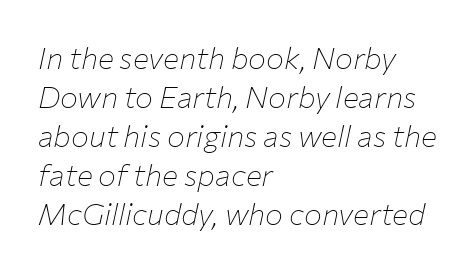
Q: Is the text bold? A: No.
Q: Is the text italic (slanted)? A: Yes, it leans right by about 12 degrees.
Q: Is the text underlined? A: No.
Q: How is the paragraph aligned? A: Left-aligned.
Q: Is the spacing between letters normal or unusually wide? A: Normal.
Q: Is the spacing between lines tight, normal or loose? A: Normal.
Q: Width (condensed, normal, or wide)? A: Normal.
Q: Stroke contrast? A: Low.
Q: x-height? A: Medium.
Q: Monospaced? A: No.
